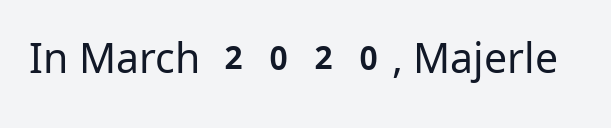
The strip under each line holds only bare page. Summary of weight: not heavy and not bold. Do the letters lean? They stand straight. A typesetter would call this zero additional tracking. Note: no serifs on the glyphs.
